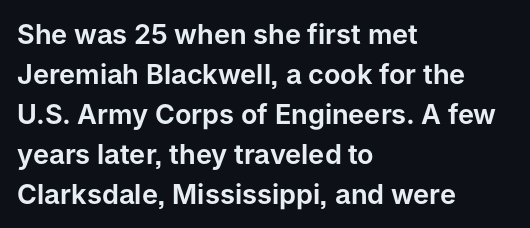
Regular leading. The zone under the glyphs is completely vacant. Italic? Not at all — the glyphs are vertical. A typesetter would call this zero additional tracking. Leftover space on each line is placed entirely after the last word.
